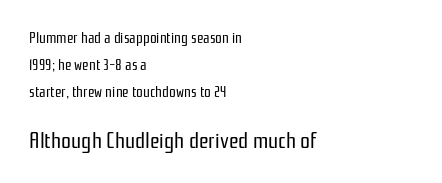
Q: Is the text bold? A: No.
Q: Is the text italic (slanted)? A: No, it is upright.
Q: Is the text underlined? A: No.
Q: How is the paragraph aligned? A: Left-aligned.
Q: Is the spacing between letters normal or unusually wide? A: Normal.
Q: Which block of text is set in a larger size, the first (top) or the second (bottom)? A: The second (bottom) one.
